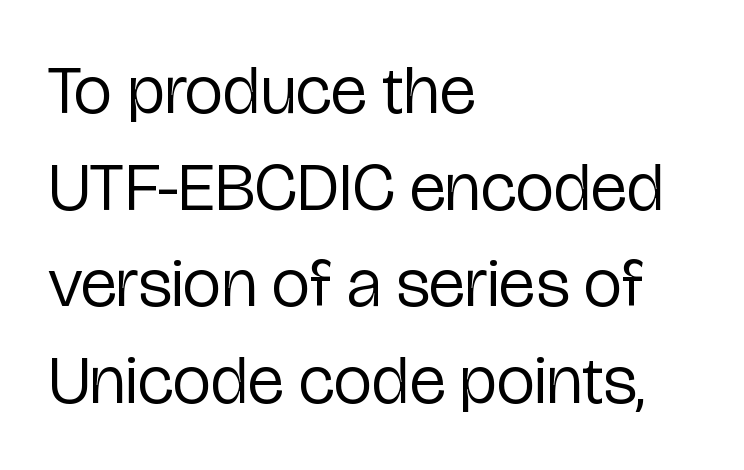
{"serif": "no", "italic": "no", "bold": "no", "weight": "regular", "width": "condensed", "stroke_contrast": "low", "x_height": "medium", "monospaced": "no", "underline": "no", "align": "left", "line_spacing": "normal", "line_spacing_ratio": 1.4, "letter_spacing": "normal", "letter_spacing_em": 0.0, "glyph_px": 69}
